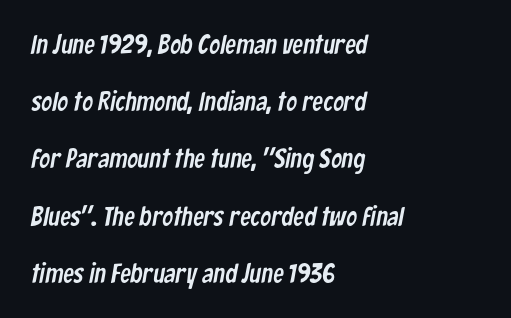
Where is the straight margin? On the left. The tracking reads as untouched default to a designer's eye. Vertical spacing — loose. The foot of each line stays bare and open.
